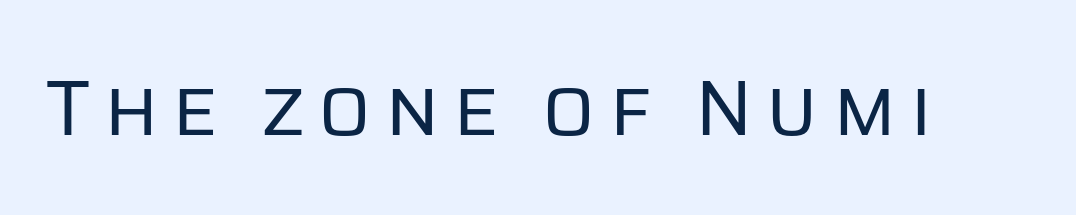
Character widths vary here, with narrow letters taking less room than wide ones. The weight would be labelled regular, book, light, or lighter still. Is there any slant? The stems are plumb. Glance below the letters and you will spot only blank space. Nope, no serifs anywhere on these letters.
